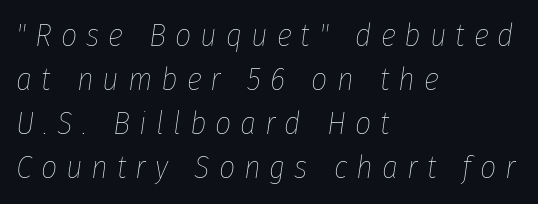
The image shows 32 px thin, condensed type, italic (leaning right); set left-aligned, normal line spacing (1.38x), unusually wide letter spacing (+0.28 em), not underlined; low stroke contrast and a medium x-height.
